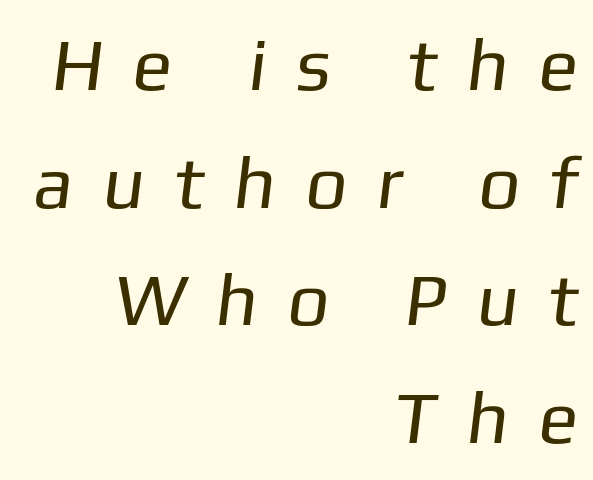
{"serif": "no", "bold": "no", "weight": "regular", "width": "normal", "stroke_contrast": "low", "x_height": "medium", "monospaced": "no", "underline": "no", "align": "right", "line_spacing": "normal", "line_spacing_ratio": 1.59, "letter_spacing": "wide", "letter_spacing_em": 0.47, "glyph_px": 74}
